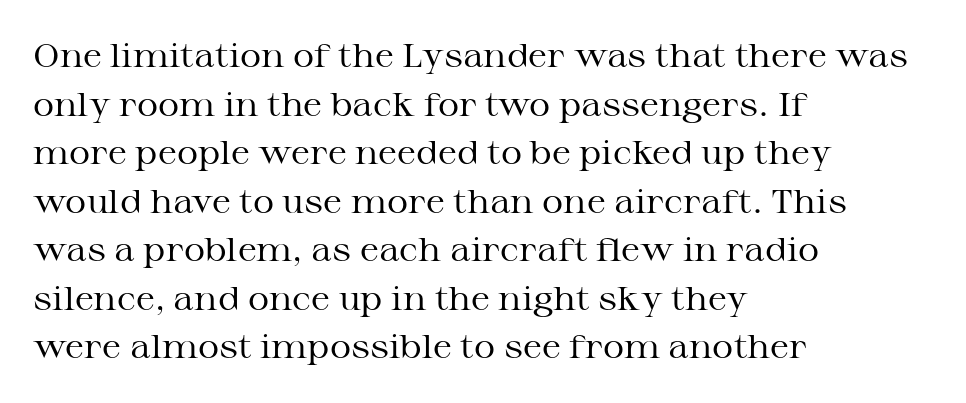
{"serif": "yes", "italic": "no", "bold": "no", "weight": "regular", "width": "wide", "stroke_contrast": "medium", "x_height": "medium", "monospaced": "no", "underline": "no", "align": "left", "line_spacing": "normal", "line_spacing_ratio": 1.47, "letter_spacing": "normal", "letter_spacing_em": 0.0, "glyph_px": 33}
